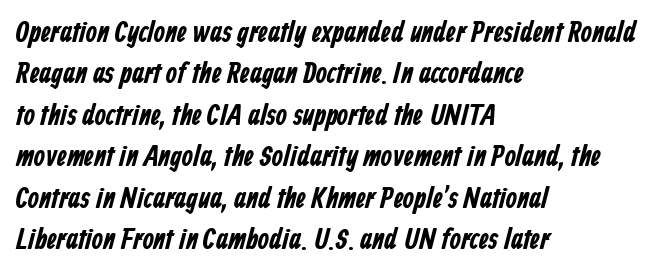
Is the letter spacing exaggerated? No — it looks like the ordinary default. On the weight axis this lands at bold, roughly 700. The glyphs are unaccompanied by any horizontal stroke below them. Think of a printed novel: that variable character pitch is what you see here. Does the type have serifs? No, each stem ends abruptly.
